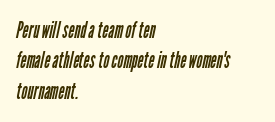
Q: Is the text bold? A: No.
Q: Is the text underlined? A: No.
Q: How is the paragraph aligned? A: Left-aligned.
Q: Is the spacing between letters normal or unusually wide? A: Normal.
Q: Is the spacing between lines tight, normal or loose? A: Normal.
